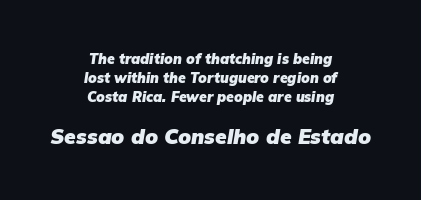
Q: Is the text bold? A: Yes.
Q: Is the text italic (slanted)? A: Yes, it leans right by about 9 degrees.
Q: Is the text underlined? A: No.
Q: How is the paragraph aligned? A: Centered.
Q: Is the spacing between letters normal or unusually wide? A: Normal.
Q: Is the spacing between lines tight, normal or loose? A: Normal.
Q: Which block of text is set in a larger size, the first (top) or the second (bottom)? A: The second (bottom) one.
